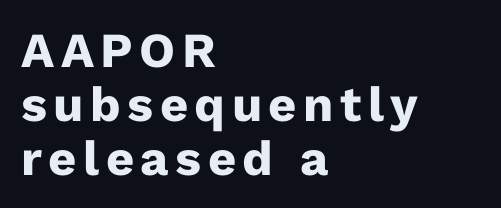
Q: Is the text bold? A: Yes.
Q: Is the text italic (slanted)? A: No, it is upright.
Q: Is the typeface a serif or a sans-serif typeface? A: Sans-serif.
Q: Is the text underlined? A: No.
Q: How is the paragraph aligned? A: Left-aligned.
Q: Is the spacing between lines tight, normal or loose? A: Tight.
Q: Width (condensed, normal, or wide)? A: Normal.
Q: Stroke contrast? A: Low.
Q: x-height? A: Medium.
Q: Monospaced? A: No.
